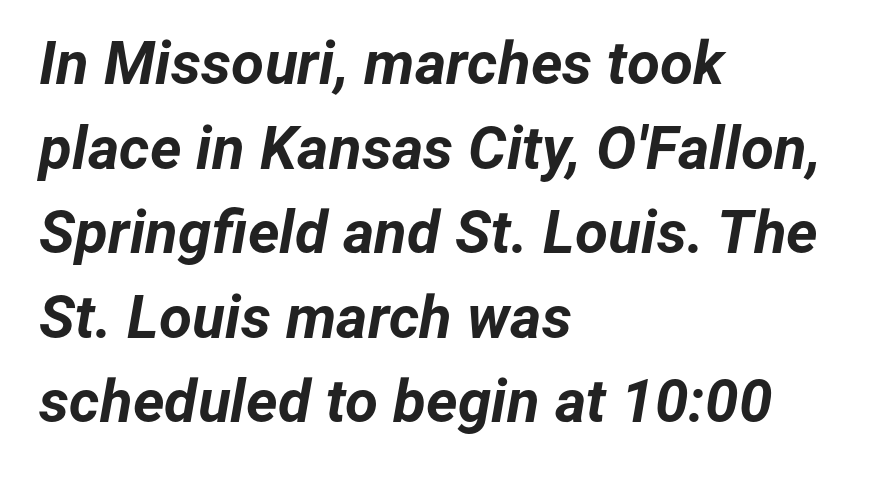
Q: Is the text bold? A: Yes.
Q: Is the text italic (slanted)? A: Yes, it leans right by about 12 degrees.
Q: Is the text underlined? A: No.
Q: How is the paragraph aligned? A: Left-aligned.
Q: Is the spacing between letters normal or unusually wide? A: Normal.
Q: Is the spacing between lines tight, normal or loose? A: Normal.
Q: Width (condensed, normal, or wide)? A: Normal.
Q: Stroke contrast? A: Low.
Q: x-height? A: Medium.
Q: Monospaced? A: No.
